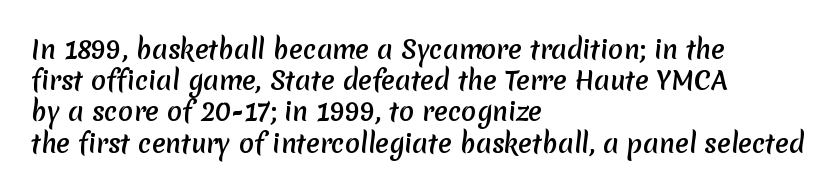
Horizontal alignment here is leftward, the default for most running prose. Rows of type keep a routine distance in the vertical direction. Bare-footed words on every line. Nothing unusual about the tracking: characters are spaced as the font intends.
